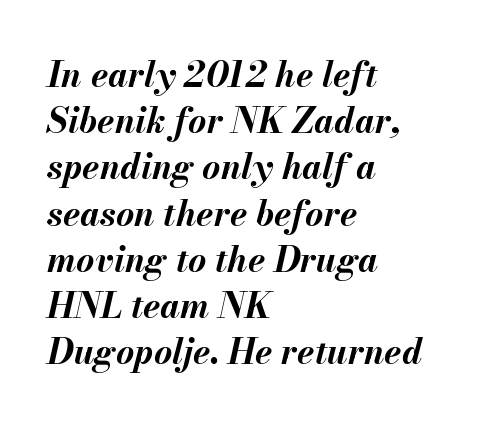
Q: Is the text bold? A: Yes.
Q: Is the text italic (slanted)? A: Yes, it leans right by about 13 degrees.
Q: Is the text underlined? A: No.
Q: How is the paragraph aligned? A: Left-aligned.
Q: Is the spacing between letters normal or unusually wide? A: Normal.
Q: Is the spacing between lines tight, normal or loose? A: Normal.
Q: Width (condensed, normal, or wide)? A: Normal.
Q: Stroke contrast? A: Medium.
Q: x-height? A: Small.
Q: Monospaced? A: No.
